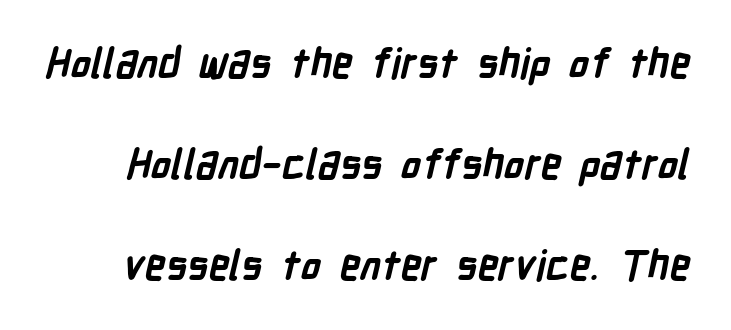
The image shows 41 px semibold, condensed sans-serif type; set loose line spacing (2.46x), normal letter spacing, not underlined; low stroke contrast and a medium x-height.
